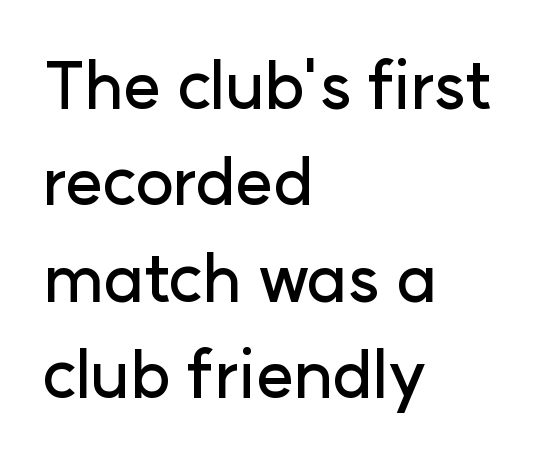
The image shows 66 px sans-serif type, upright; set left-aligned, normal line spacing (1.46x), normal letter spacing, not underlined; low stroke contrast and a medium x-height.
